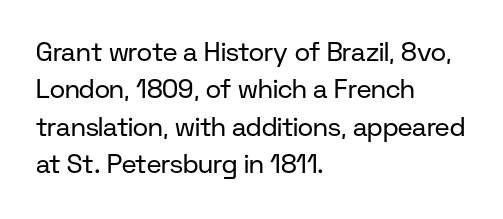
Is the letter spacing exaggerated? No — it looks like the ordinary default. This block has exactly the height ordinary leading produces. This is the regular roman posture of the typeface. Weight: not bold — regular or lighter.
